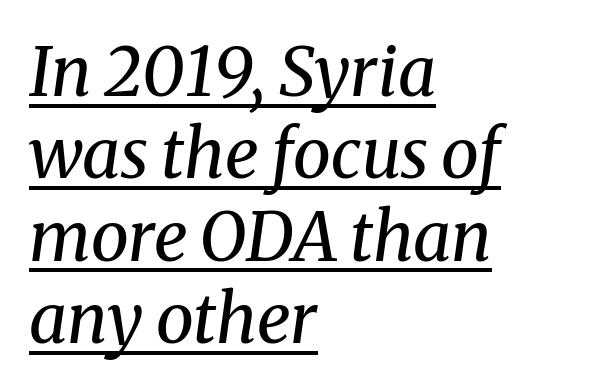
Letter spacing: default. Typeset ragged right — the left edge is the straight one. Ink coverage per letter is moderate at most. This sample uses an oblique cut, with every glyph tilted off the vertical. A continuous stroke trails under the words, as in a hyperlink.
